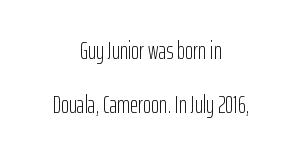
Compared with typical body copy, the letter spacing here is the same. The passage shown is not underscored anywhere. A student would call this center alignment; a typographer would say set centered. You can tell it's not italic because the verticals are truly vertical. Ink coverage per letter is moderate at most.
